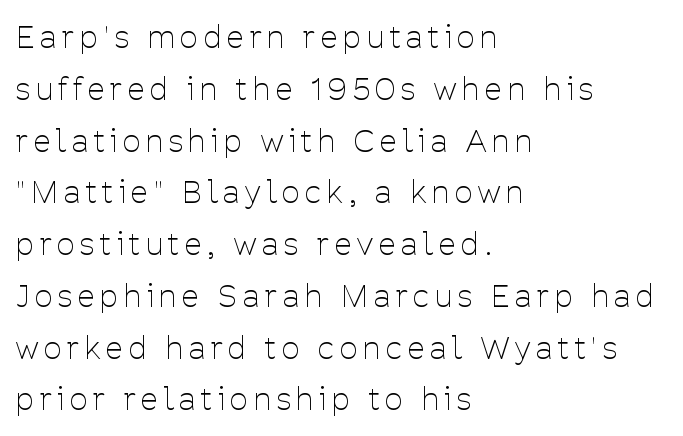
Honestly, there is no underline to notice here at all. Type style note: lacks serifs. The letters look calm and open, with moderate or lighter stems. The letters advance in unequal steps, a hallmark of proportional type. The type sits square on the baseline with zero lean. Compared with a centered layout, this one pins lines to the left instead.
